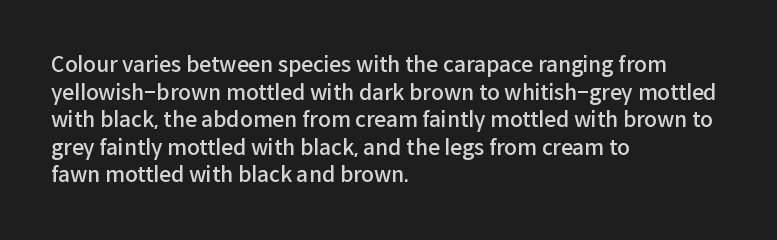
{"italic": "no", "bold": "semi", "underline": "no", "align": "left", "line_spacing": "normal", "line_spacing_ratio": 1.31, "letter_spacing": "normal", "letter_spacing_em": 0.0, "glyph_px": 21}
